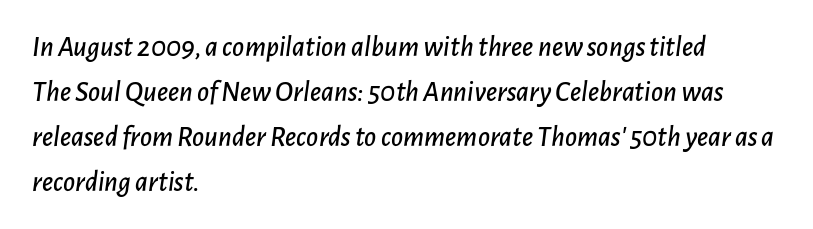
The image shows 29 px text type, italic (leaning right); set left-aligned, normal line spacing (1.55x), normal letter spacing, not underlined; low stroke contrast and a medium x-height.
